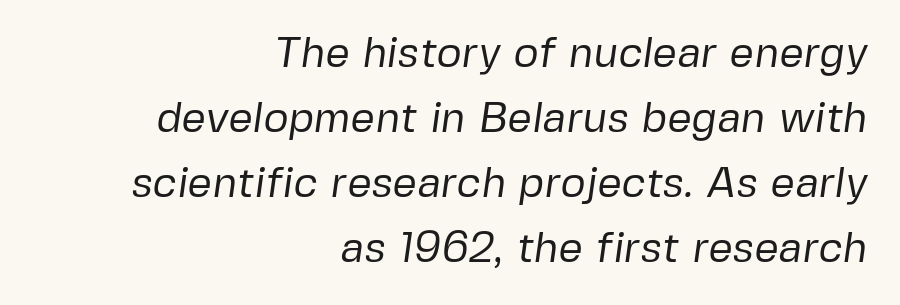
The image shows 43 px regular-weight sans-serif type; set right-aligned, normal line spacing (1.51x), normal letter spacing, not underlined; low stroke contrast and a medium x-height.
